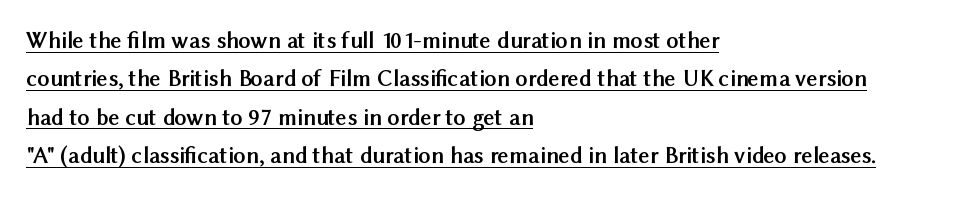
Interline gaps are of average width in this sample. A rule runs beneath these lines of type. Words appear dense and cohesive because spacing is normal. Quick note: not italic, upright.
